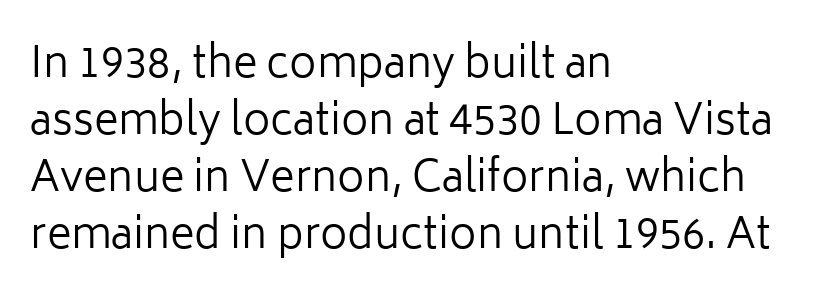
{"serif": "no", "italic": "no", "bold": "no", "weight": "regular", "width": "normal", "stroke_contrast": "low", "x_height": "medium", "monospaced": "no", "underline": "no", "align": "left", "line_spacing": "normal", "line_spacing_ratio": 1.36, "letter_spacing": "normal", "letter_spacing_em": 0.0, "glyph_px": 42}
